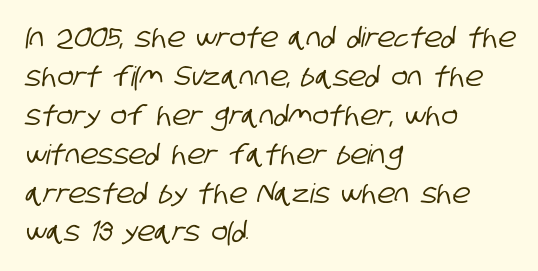
{"underline": "no", "align": "left", "line_spacing": "normal", "line_spacing_ratio": 1.44, "letter_spacing": "normal", "letter_spacing_em": 0.0, "glyph_px": 27}
